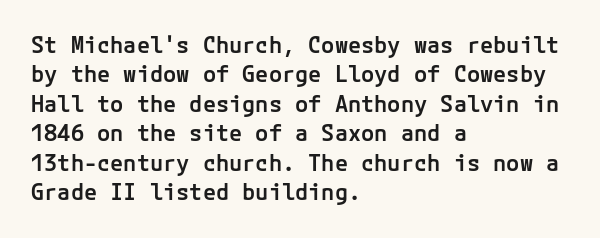
Q: Is the text bold? A: Semi-bold.
Q: Is the text italic (slanted)? A: No, it is upright.
Q: Is the text underlined? A: No.
Q: How is the paragraph aligned? A: Left-aligned.
Q: Is the spacing between letters normal or unusually wide? A: Normal.
Q: Is the spacing between lines tight, normal or loose? A: Normal.
